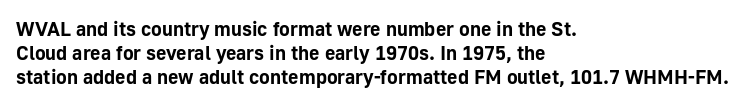
{"italic": "no", "bold": "yes", "underline": "no", "align": "left", "line_spacing_ratio": 1.21, "letter_spacing": "normal", "letter_spacing_em": 0.0, "glyph_px": 20}
